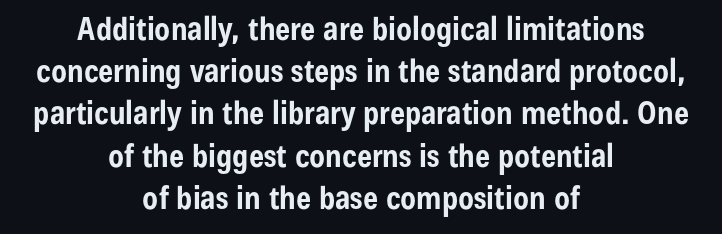
Q: Is the text bold? A: Yes.
Q: Is the text italic (slanted)? A: No, it is upright.
Q: Is the typeface a serif or a sans-serif typeface? A: Sans-serif.
Q: Is the text underlined? A: No.
Q: How is the paragraph aligned? A: Centered.
Q: Is the spacing between letters normal or unusually wide? A: Normal.
Q: Is the spacing between lines tight, normal or loose? A: Normal.
Q: Width (condensed, normal, or wide)? A: Condensed.
Q: Stroke contrast? A: Low.
Q: x-height? A: Medium.
Q: Monospaced? A: No.
